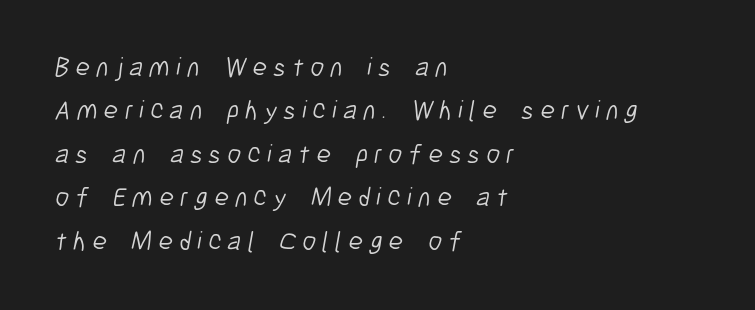
Q: Is the text bold? A: No.
Q: Is the text underlined? A: No.
Q: How is the paragraph aligned? A: Left-aligned.
Q: Is the spacing between letters normal or unusually wide? A: Unusually wide.
Q: Is the spacing between lines tight, normal or loose? A: Normal.
